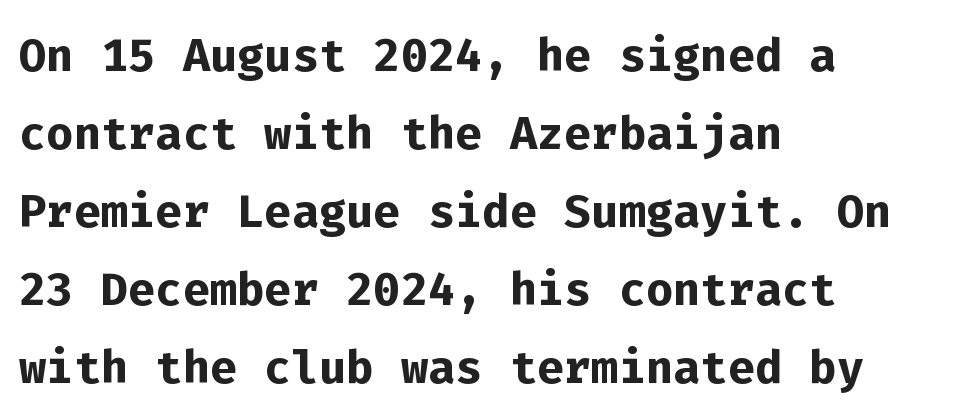
The image shows 64 px semibold sans-serif type, upright, monospaced; set left-aligned, line spacing 1.22x, normal letter spacing, not underlined; low stroke contrast and a medium x-height.
